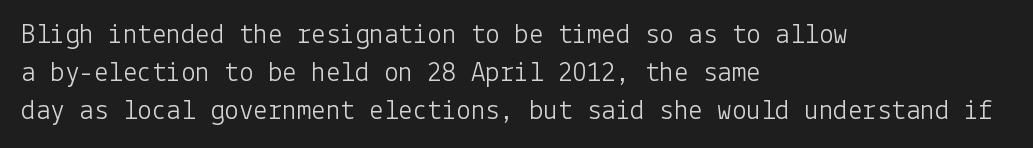
Q: Is the text bold? A: No.
Q: Is the text italic (slanted)? A: No, it is upright.
Q: Is the typeface a serif or a sans-serif typeface? A: Sans-serif.
Q: Is the text underlined? A: No.
Q: How is the paragraph aligned? A: Left-aligned.
Q: Is the spacing between letters normal or unusually wide? A: Normal.
Q: Is the spacing between lines tight, normal or loose? A: Normal.
Q: Width (condensed, normal, or wide)? A: Normal.
Q: Stroke contrast? A: Low.
Q: x-height? A: Medium.
